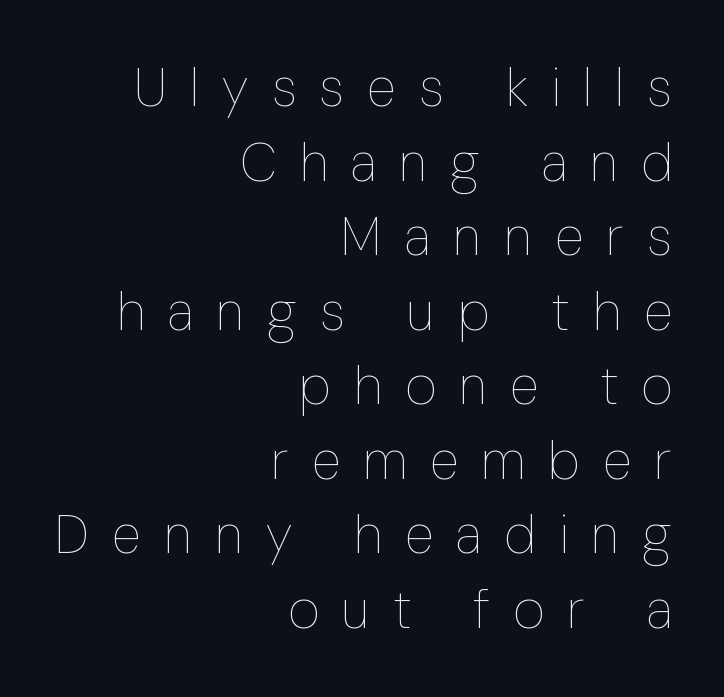
The image shows 54 px thin, condensed type, upright; set right-aligned, normal line spacing (1.38x), unusually wide letter spacing (+0.43 em), not underlined; low stroke contrast and a medium x-height.
